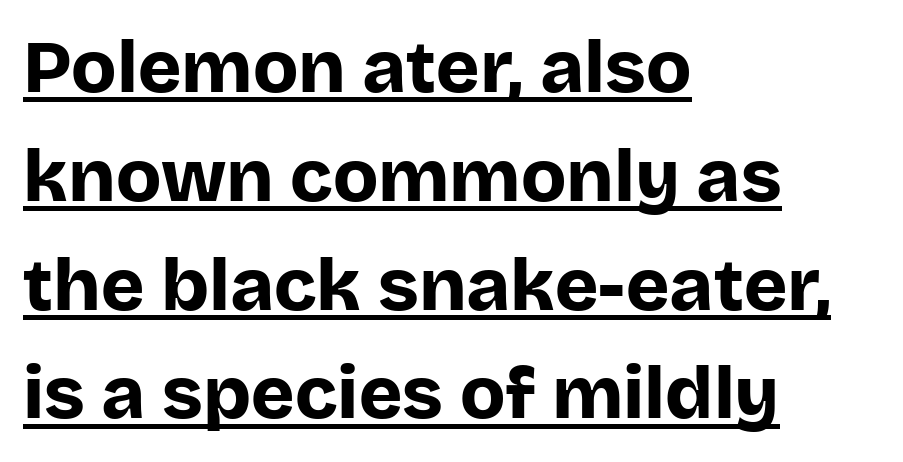
The image shows 74 px bold sans-serif type, upright; set left-aligned, normal line spacing (1.47x), normal letter spacing, underlined; low stroke contrast and a large x-height.
